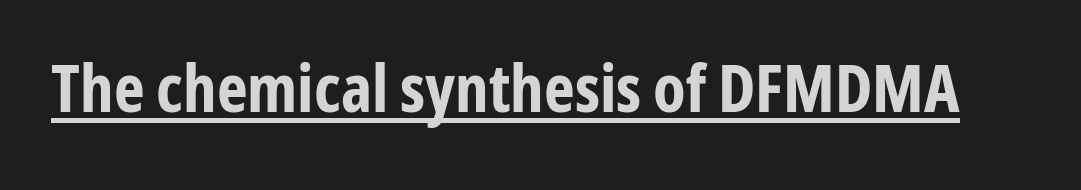
The image shows 66 px bold, condensed sans-serif type, upright; set normal letter spacing, underlined; low stroke contrast and a medium x-height.
